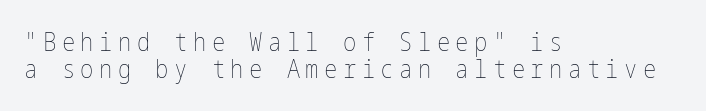
The image shows 25 px text type, upright; set left-aligned, tight line spacing (1.1x), unusually wide letter spacing (+0.22 em), not underlined.
